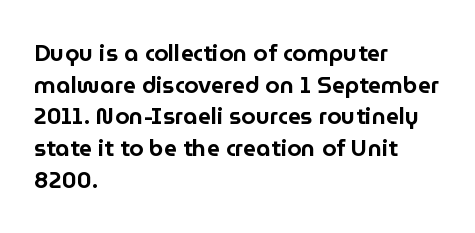
The image shows 23 px text type, upright; set left-aligned, normal line spacing (1.38x), normal letter spacing, not underlined.
